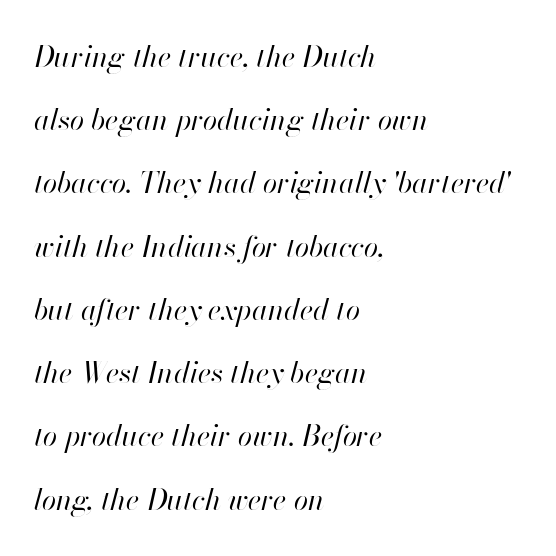
Here the glyphs are tracked normally, forming tight word shapes. Vertically, the passage feels expansive, rows floating well apart. Here the designer chose a conventional face with non-uniform glyph widths. The passage is arranged the way most books set body copy — flush left.
